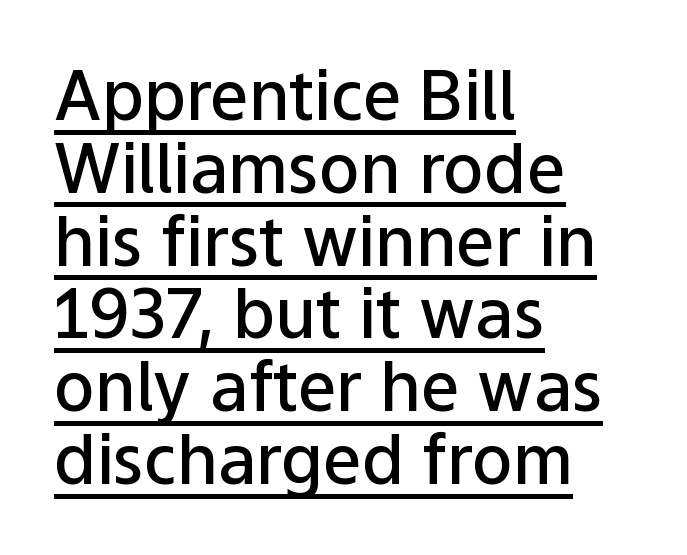
{"serif": "no", "italic": "no", "bold": "semi", "weight": "semibold", "width": "normal", "stroke_contrast": "low", "x_height": "medium", "monospaced": "no", "underline": "yes", "align": "left", "line_spacing": "tight", "line_spacing_ratio": 1.07, "letter_spacing": "normal", "letter_spacing_em": 0.0, "glyph_px": 68}
